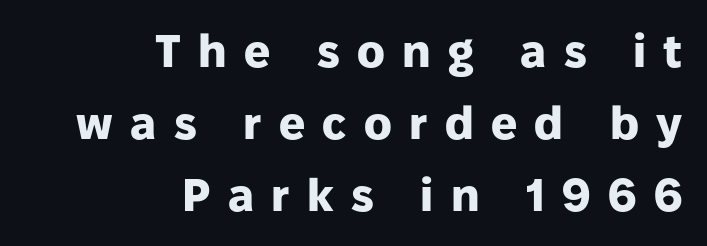
{"serif": "no", "italic": "no", "bold": "yes", "weight": "heavy", "width": "normal", "stroke_contrast": "low", "x_height": "medium", "monospaced": "no", "underline": "no", "align": "right", "line_spacing": "normal", "line_spacing_ratio": 1.57, "letter_spacing": "wide", "letter_spacing_em": 0.38, "glyph_px": 46}
